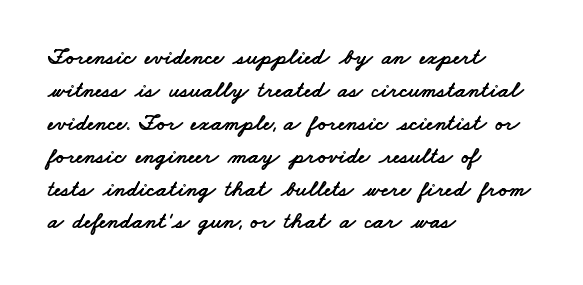
Q: Is the text underlined? A: No.
Q: How is the paragraph aligned? A: Left-aligned.
Q: Is the spacing between letters normal or unusually wide? A: Normal.
Q: Is the spacing between lines tight, normal or loose? A: Normal.
